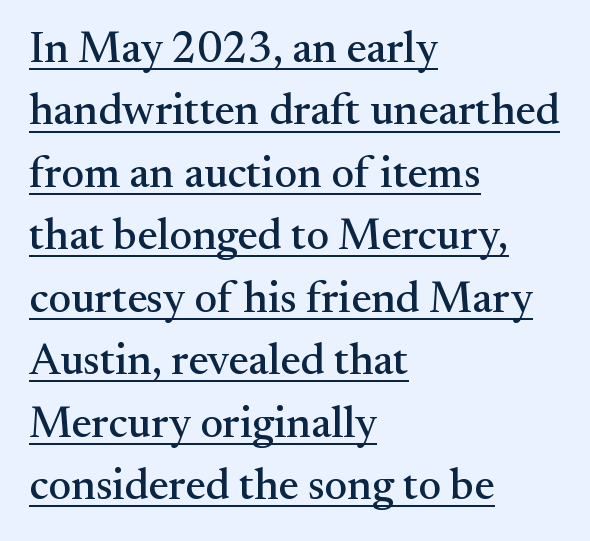
Q: Is the text italic (slanted)? A: No, it is upright.
Q: Is the typeface a serif or a sans-serif typeface? A: Serif.
Q: Is the text underlined? A: Yes.
Q: How is the paragraph aligned? A: Left-aligned.
Q: Is the spacing between letters normal or unusually wide? A: Normal.
Q: Is the spacing between lines tight, normal or loose? A: Normal.
Q: Width (condensed, normal, or wide)? A: Normal.
Q: Stroke contrast? A: Medium.
Q: x-height? A: Small.
Q: Monospaced? A: No.
